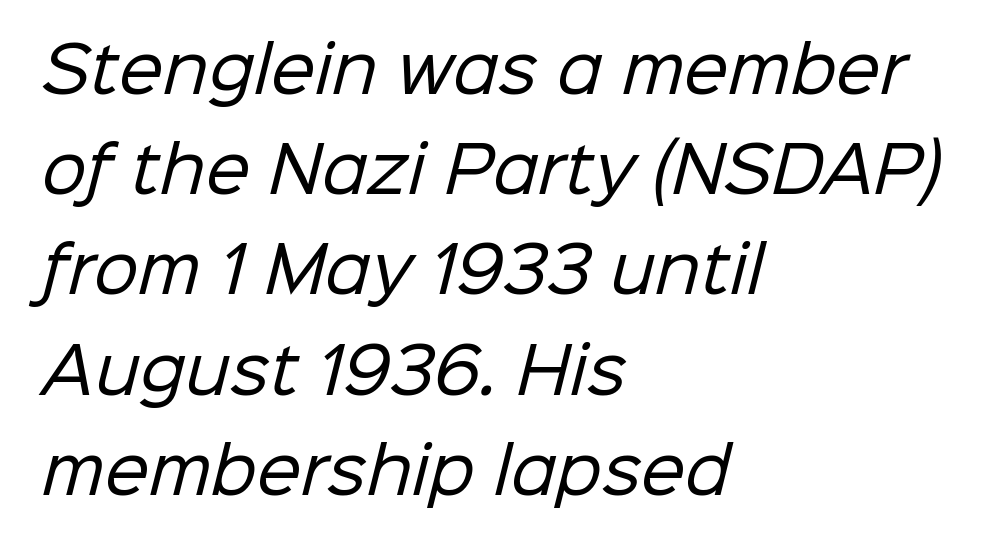
Q: Is the text bold? A: No.
Q: Is the typeface a serif or a sans-serif typeface? A: Sans-serif.
Q: Is the text underlined? A: No.
Q: How is the paragraph aligned? A: Left-aligned.
Q: Is the spacing between letters normal or unusually wide? A: Normal.
Q: Is the spacing between lines tight, normal or loose? A: Normal.
Q: Width (condensed, normal, or wide)? A: Normal.
Q: Stroke contrast? A: Low.
Q: x-height? A: Medium.
Q: Monospaced? A: No.
